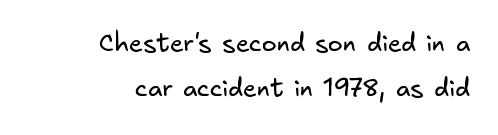
{"bold": "no", "underline": "no", "align": "right", "line_spacing_ratio": 1.82, "letter_spacing": "normal", "letter_spacing_em": 0.0, "glyph_px": 25}
